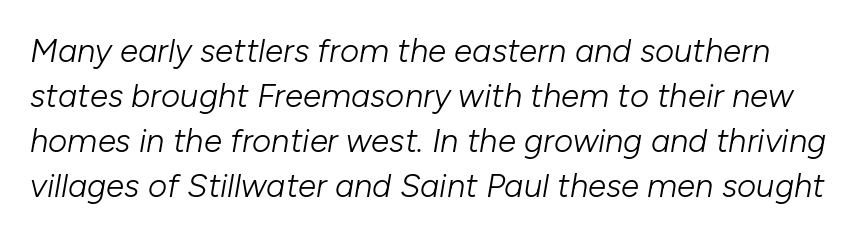
No letter is thick-stroked: the sample isn't bold. Here the designer chose a conventional face with non-uniform glyph widths. Students, note that the glyphs here touch the page at normal intervals. Type without underlining. Designer's note — italics engaged.
